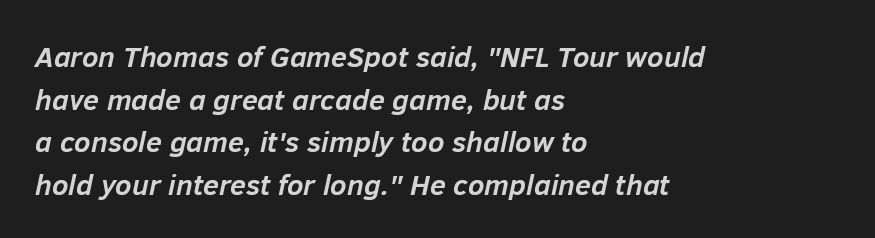
{"italic": "yes", "lean": "right", "slant_degrees": 12, "bold": "yes", "weight": "semibold", "width": "normal", "stroke_contrast": "low", "x_height": "medium", "monospaced": "no", "underline": "no", "align": "left", "line_spacing": "normal", "line_spacing_ratio": 1.47, "letter_spacing": "normal", "letter_spacing_em": 0.0, "glyph_px": 29}
